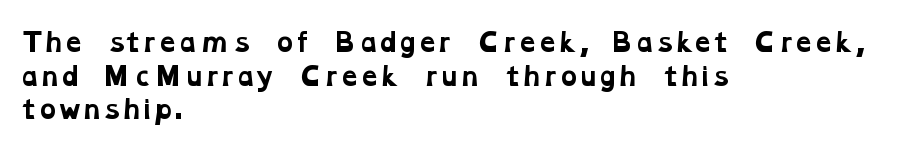
{"bold": "yes", "underline": "no", "align": "left", "line_spacing": "normal", "line_spacing_ratio": 1.35, "letter_spacing": "normal", "letter_spacing_em": 0.0, "glyph_px": 25}
